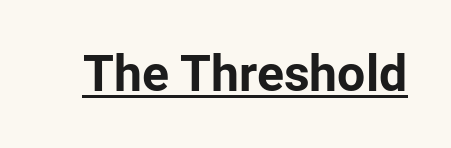
{"serif": "no", "italic": "no", "bold": "yes", "weight": "bold", "width": "normal", "stroke_contrast": "low", "x_height": "medium", "monospaced": "no", "underline": "yes", "letter_spacing": "normal", "letter_spacing_em": 0.0, "glyph_px": 50}
